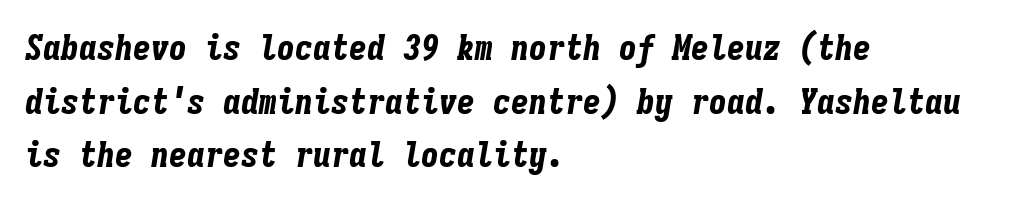
Notice how thick the strokes are: this is what a full bold looks like. You could call the tracking neutral — neither tight nor loose. Type without underlining. Fixed-width glyphs throughout — classic coding-font behaviour. Left-aligned paragraph, ragged on the right.
